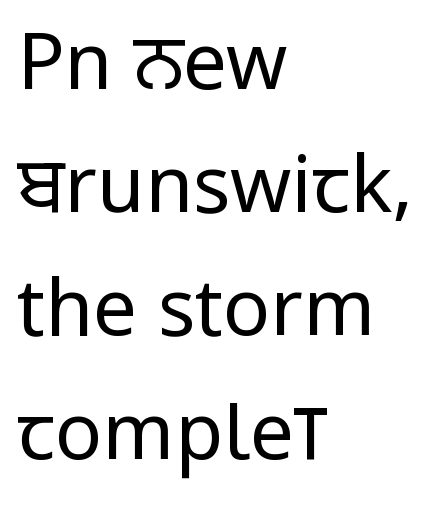
Q: Is the text bold? A: No.
Q: Is the text italic (slanted)? A: No, it is upright.
Q: Is the typeface a serif or a sans-serif typeface? A: Sans-serif.
Q: Is the text underlined? A: No.
Q: How is the paragraph aligned? A: Left-aligned.
Q: Is the spacing between letters normal or unusually wide? A: Normal.
Q: Is the spacing between lines tight, normal or loose? A: Normal.
Q: Width (condensed, normal, or wide)? A: Condensed.
Q: Stroke contrast? A: Low.
Q: x-height? A: Large.
Q: Monospaced? A: No.
